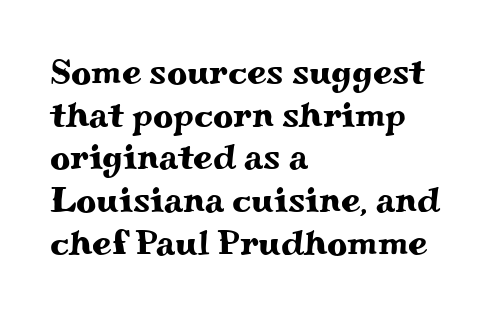
{"serif": "yes", "italic": "no", "width": "wide", "stroke_contrast": "medium", "x_height": "small", "monospaced": "no", "underline": "no", "align": "left", "line_spacing_ratio": 1.22, "letter_spacing": "normal", "letter_spacing_em": 0.0, "glyph_px": 35}
